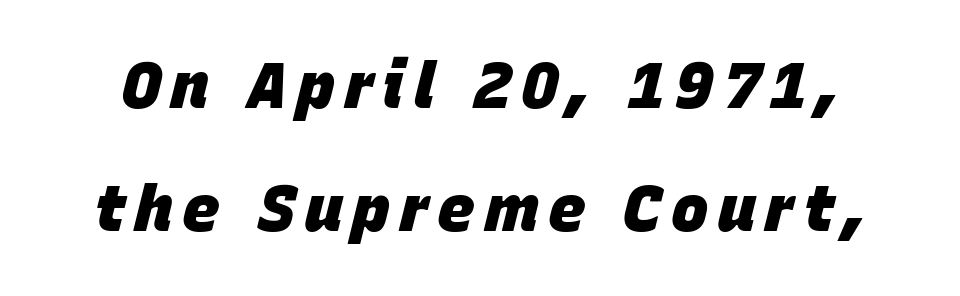
{"italic": "yes", "lean": "right", "slant_degrees": 15, "bold": "yes", "weight": "heavy", "width": "normal", "stroke_contrast": "low", "x_height": "large", "monospaced": "no", "underline": "no", "line_spacing": "loose", "line_spacing_ratio": 1.96, "glyph_px": 63}
